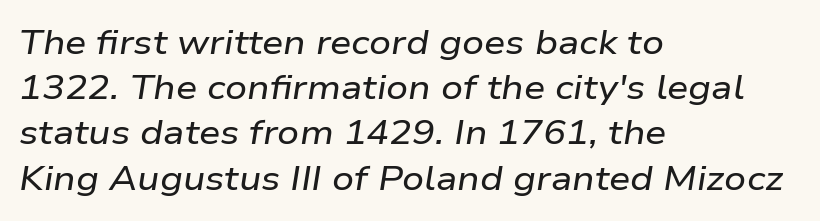
Does the leading feel generous? No, just average. Notice how the passage keeps a crisp vertical edge on the left only. Do the characters align in a grid? No, the font is proportional. The passage shown has conventional tracking throughout. In terms of posture, this sample is oblique. Check under the words: just untouched page.
